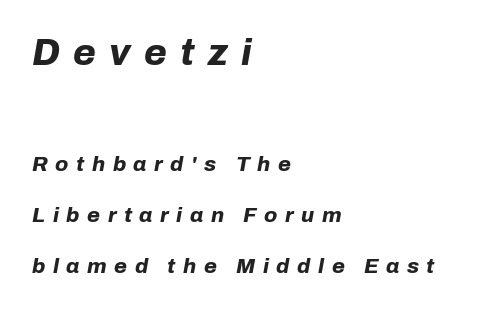
The first block has been scaled up relative to the second. The rendering applies a slant to the glyphs. The letters advance in unequal steps, a hallmark of proportional type. Teacher's note: observe the even left margin — that is flush-left alignment.
